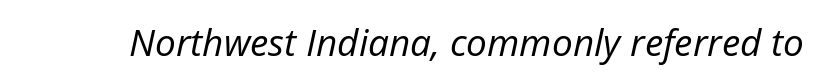
{"italic": "yes", "lean": "right", "slant_degrees": 12, "bold": "no", "weight": "regular", "width": "normal", "stroke_contrast": "low", "x_height": "medium", "monospaced": "no", "underline": "no", "letter_spacing": "normal", "letter_spacing_em": 0.0, "glyph_px": 37}
